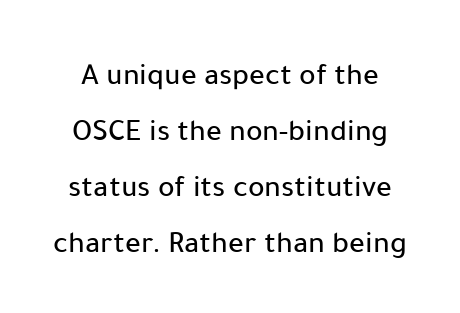
Serif or sans? Sans — the stroke terminals are bare. The string is rendered with underlining switched off. Nope, not italic — everything's standing straight. Looks like regular typesetting: each glyph gets only the width it needs. Each word holds together tightly as a unit, with standard inter-letter gaps.
